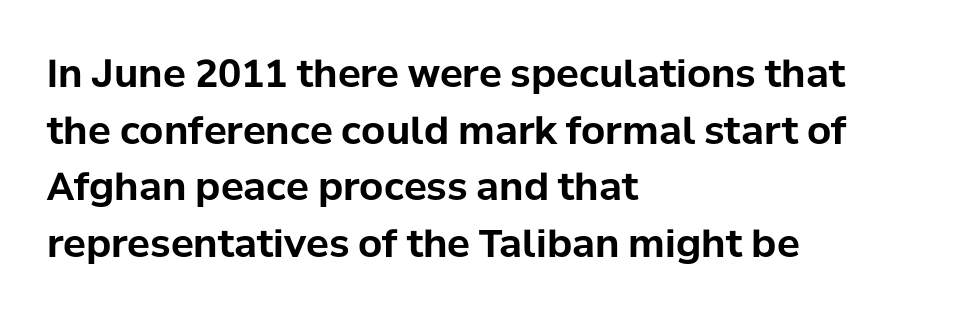
The image shows 38 px bold sans-serif type, upright; set left-aligned, normal line spacing (1.49x), normal letter spacing, not underlined; low stroke contrast and a medium x-height.
